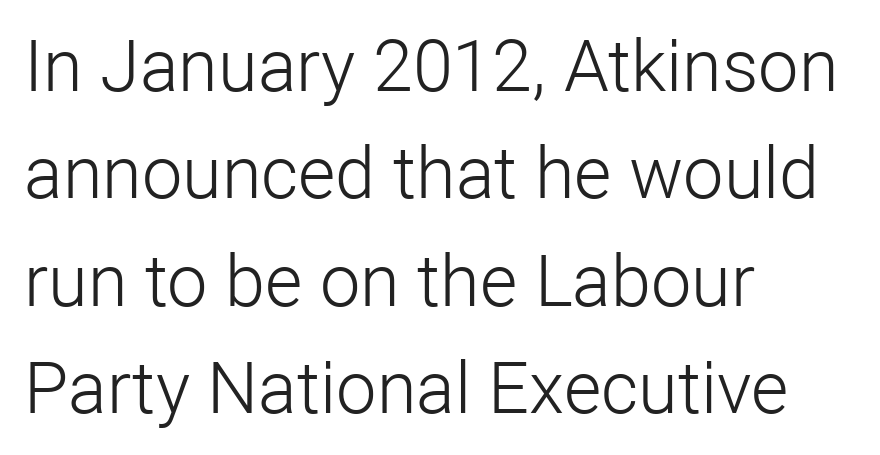
{"serif": "no", "italic": "no", "bold": "no", "weight": "light", "width": "normal", "stroke_contrast": "low", "x_height": "medium", "monospaced": "no", "underline": "no", "align": "left", "line_spacing": "normal", "line_spacing_ratio": 1.49, "letter_spacing": "normal", "letter_spacing_em": 0.0, "glyph_px": 72}
